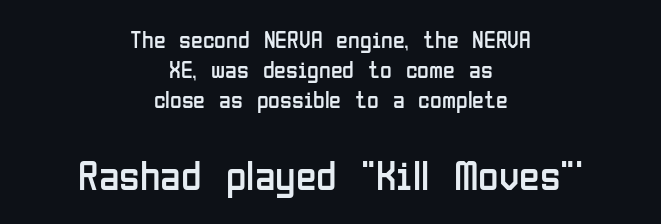
These lines are rendered in a variable-pitch font. Ordinary non-slanted type is in use. If you squint, the bottom block still reads clearly — it's the larger of the two. Nobody touched the tracking dial on this one. Vertical spacing — default. The rag falls on both sides of this text block equally.
